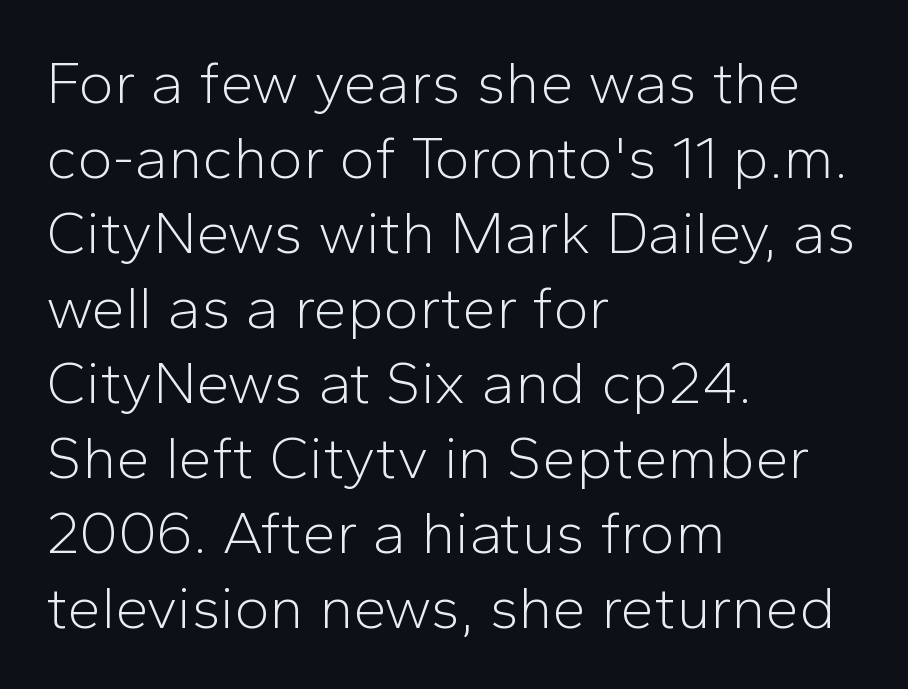
{"serif": "no", "italic": "no", "bold": "no", "weight": "light", "width": "normal", "stroke_contrast": "low", "x_height": "medium", "monospaced": "no", "underline": "no", "align": "left", "line_spacing": "normal", "line_spacing_ratio": 1.25, "letter_spacing": "normal", "letter_spacing_em": 0.0, "glyph_px": 60}
